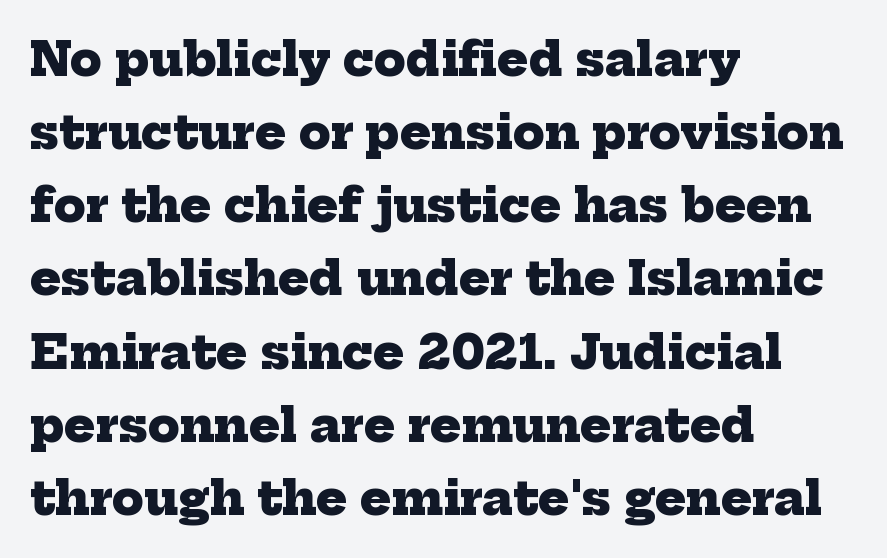
The image shows 46 px heavy serif type; set left-aligned, normal line spacing (1.59x), normal letter spacing, not underlined; low stroke contrast and a medium x-height.
